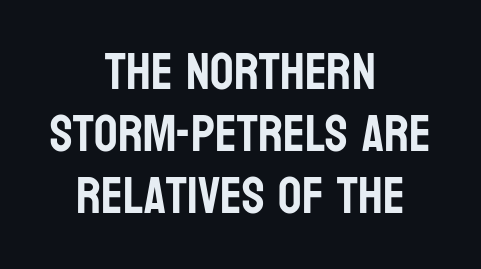
Q: Is the text italic (slanted)? A: No, it is upright.
Q: Is the typeface a serif or a sans-serif typeface? A: Sans-serif.
Q: Is the text underlined? A: No.
Q: How is the paragraph aligned? A: Centered.
Q: Is the spacing between letters normal or unusually wide? A: Normal.
Q: Width (condensed, normal, or wide)? A: Condensed.
Q: Stroke contrast? A: Low.
Q: x-height? A: Large.
Q: Monospaced? A: No.
